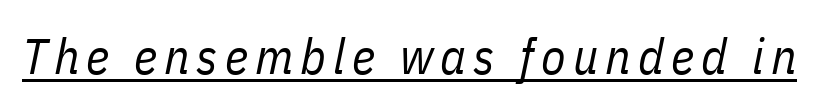
Q: Is the text bold? A: No.
Q: Is the text italic (slanted)? A: Yes, it leans right by about 11 degrees.
Q: Is the text underlined? A: Yes.
Q: Width (condensed, normal, or wide)? A: Condensed.
Q: Stroke contrast? A: Low.
Q: x-height? A: Medium.
Q: Monospaced? A: No.
